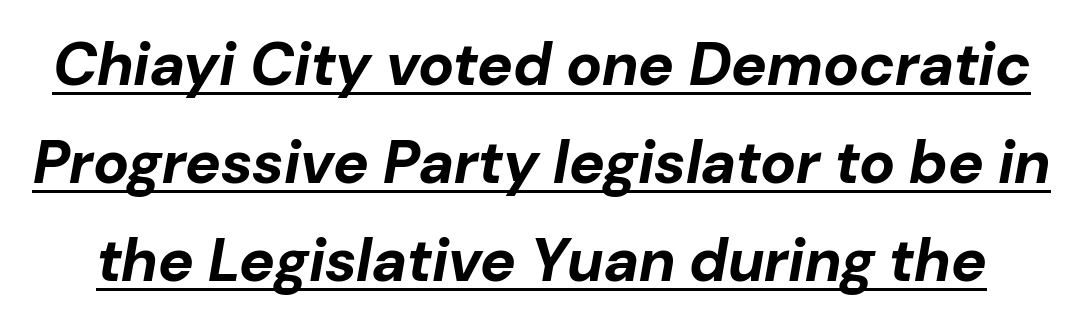
Q: Is the text bold? A: Yes.
Q: Is the text italic (slanted)? A: Yes, it leans right by about 10 degrees.
Q: Is the text underlined? A: Yes.
Q: Is the spacing between letters normal or unusually wide? A: Normal.
Q: Is the spacing between lines tight, normal or loose? A: Normal.
Q: Width (condensed, normal, or wide)? A: Normal.
Q: Stroke contrast? A: Low.
Q: x-height? A: Medium.
Q: Monospaced? A: No.
